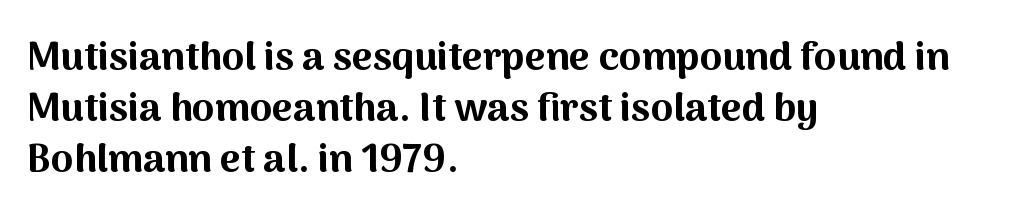
The image shows 40 px bold sans-serif type, upright; set left-aligned, normal line spacing (1.27x), normal letter spacing, not underlined; medium stroke contrast and a medium x-height.
